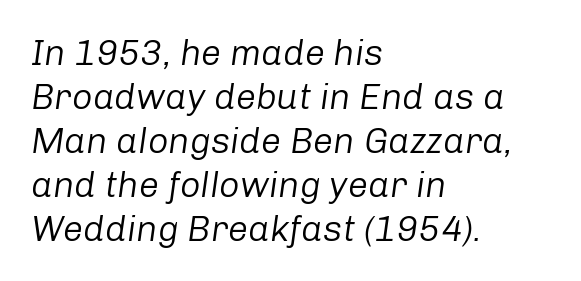
Q: Is the text bold? A: No.
Q: Is the text italic (slanted)? A: Yes, it leans right by about 8 degrees.
Q: Is the text underlined? A: No.
Q: How is the paragraph aligned? A: Left-aligned.
Q: Is the spacing between letters normal or unusually wide? A: Normal.
Q: Width (condensed, normal, or wide)? A: Normal.
Q: Stroke contrast? A: Low.
Q: x-height? A: Medium.
Q: Monospaced? A: No.
